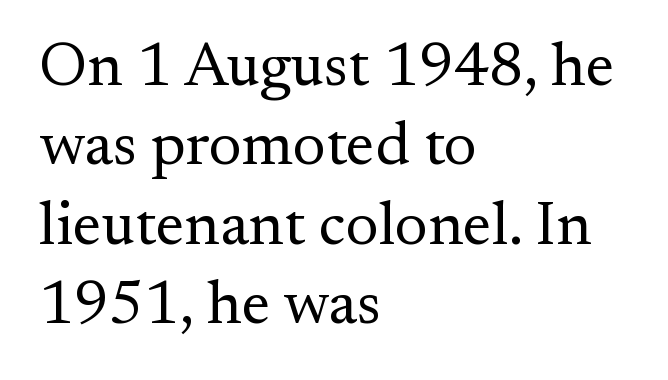
{"serif": "yes", "italic": "no", "bold": "no", "weight": "regular", "width": "normal", "stroke_contrast": "medium", "x_height": "small", "monospaced": "no", "underline": "no", "align": "left", "line_spacing": "normal", "line_spacing_ratio": 1.28, "letter_spacing": "normal", "letter_spacing_em": 0.0, "glyph_px": 62}
